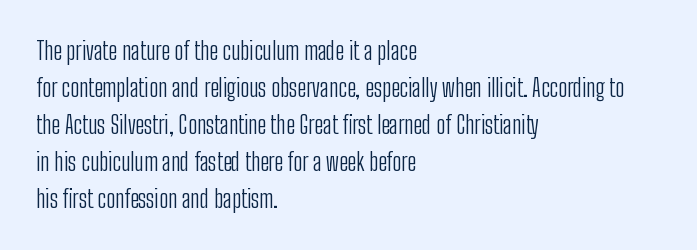
Q: Is the text bold? A: No.
Q: Is the text italic (slanted)? A: No, it is upright.
Q: Is the text underlined? A: No.
Q: How is the paragraph aligned? A: Left-aligned.
Q: Is the spacing between letters normal or unusually wide? A: Normal.
Q: Is the spacing between lines tight, normal or loose? A: Normal.
